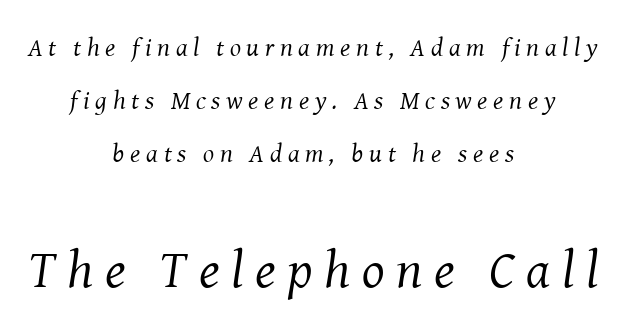
{"serif": "yes", "italic": "yes", "lean": "right", "slant_degrees": 8, "bold": "no", "weight": "regular", "width": "normal", "stroke_contrast": "medium", "x_height": "medium", "monospaced": "no", "underline": "no", "align": "center", "line_spacing": "loose", "line_spacing_ratio": 2.03, "letter_spacing": "wide", "letter_spacing_em": 0.22, "larger_block": "second", "size_ratio": 2.04, "glyph_px": 53}
